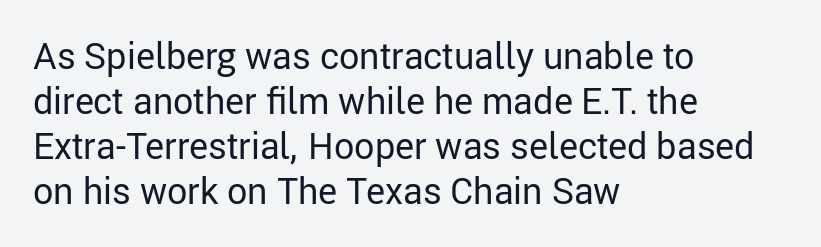
{"serif": "no", "italic": "no", "bold": "no", "weight": "regular", "width": "normal", "stroke_contrast": "low", "x_height": "medium", "monospaced": "no", "underline": "no", "align": "left", "line_spacing": "normal", "line_spacing_ratio": 1.25, "letter_spacing": "normal", "letter_spacing_em": 0.0, "glyph_px": 36}
